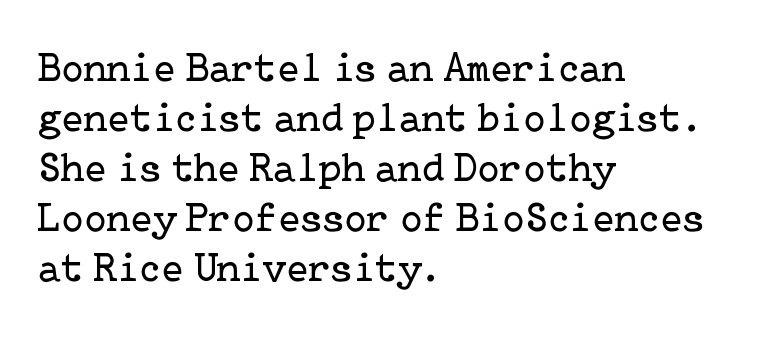
Q: Is the text bold? A: No.
Q: Is the text italic (slanted)? A: No, it is upright.
Q: Is the typeface a serif or a sans-serif typeface? A: Serif.
Q: Is the text underlined? A: No.
Q: How is the paragraph aligned? A: Left-aligned.
Q: Is the spacing between letters normal or unusually wide? A: Normal.
Q: Width (condensed, normal, or wide)? A: Normal.
Q: Stroke contrast? A: Low.
Q: x-height? A: Medium.
